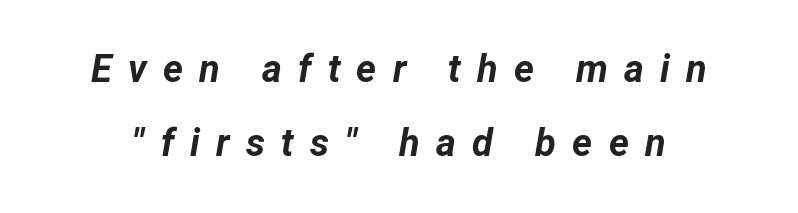
The image shows 38 px bold type, italic (leaning right); set loose line spacing (1.96x), unusually wide letter spacing (+0.43 em), not underlined; low stroke contrast and a medium x-height.
